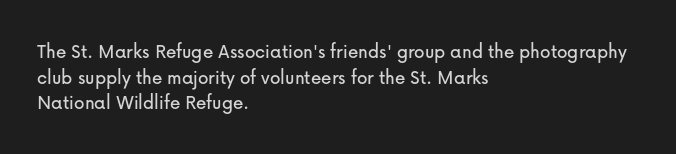
The image shows 21 px text type, upright; set left-aligned, line spacing 1.22x, normal letter spacing, not underlined.
